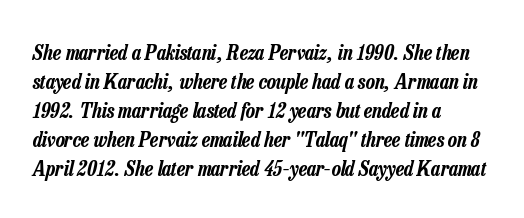
Casual observation: everything's shoved over to the left. It's the slanting kind of type. Inter-character spacing is left at the font's built-in metrics. Summary of vertical rhythm: regular, with standard interline spacing.
